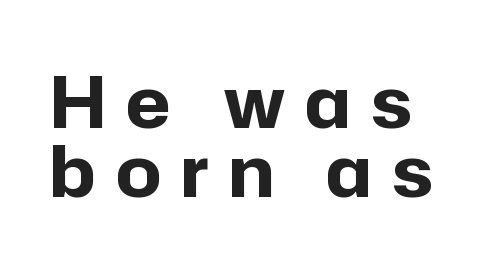
Notice how thick the strokes are: this is what a full bold looks like. Character widths vary here, with narrow letters taking less room than wide ones. The space between consecutive lines is stingy. Observe the wide spacing: letters keep a clear distance from each other. The type family on display is of the sans-serif kind.
